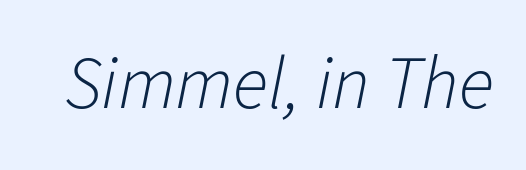
The passage shown leans; its letterforms are oblique. Varying glyph widths throughout — classic text-font behaviour. Caption: face not bold, strokes unweighted. Default kerning and tracking; the words read as compact shapes. Each row of text sits above clean, open space.
